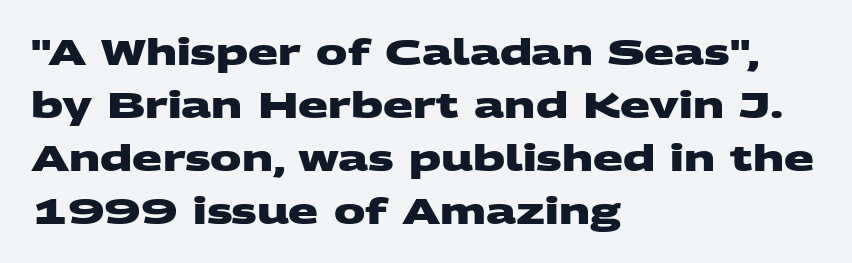
Q: Is the text bold? A: Yes.
Q: Is the typeface a serif or a sans-serif typeface? A: Sans-serif.
Q: Is the text underlined? A: No.
Q: How is the paragraph aligned? A: Left-aligned.
Q: Is the spacing between letters normal or unusually wide? A: Normal.
Q: Is the spacing between lines tight, normal or loose? A: Normal.
Q: Width (condensed, normal, or wide)? A: Wide.
Q: Stroke contrast? A: Medium.
Q: x-height? A: Large.
Q: Monospaced? A: No.
